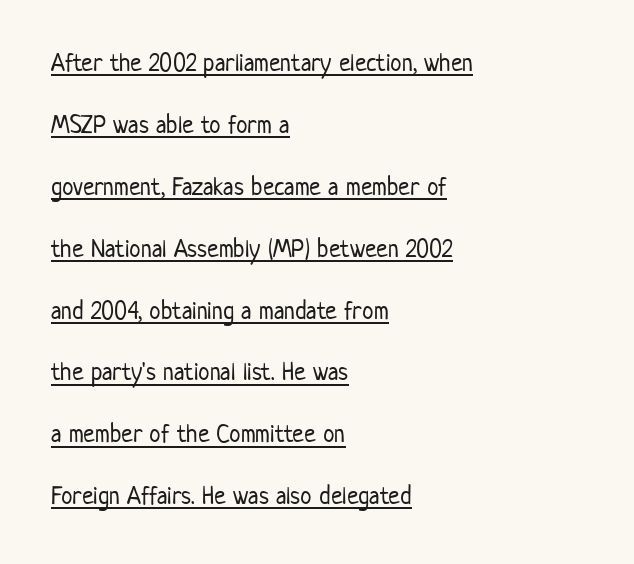
The image shows 26 px text type, upright; set left-aligned, loose line spacing (2.38x), normal letter spacing, underlined.
